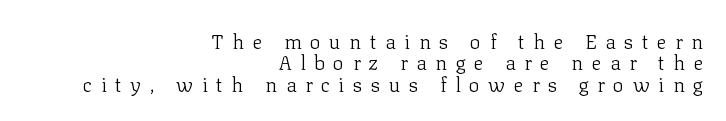
{"italic": "no", "bold": "no", "underline": "no", "align": "right", "line_spacing": "tight", "line_spacing_ratio": 1.07, "letter_spacing": "wide", "letter_spacing_em": 0.43, "glyph_px": 20}
